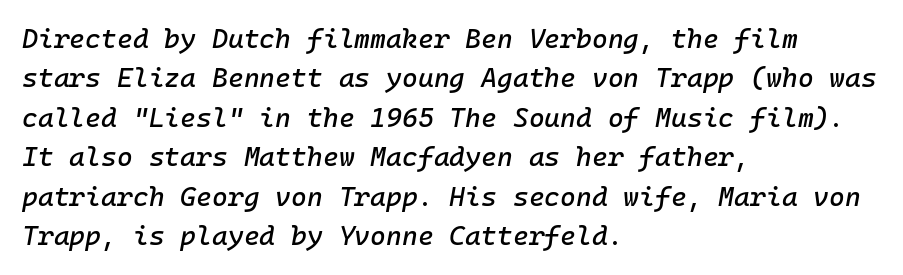
The image shows 27 px text type, italic (leaning right); set left-aligned, normal line spacing (1.46x), normal letter spacing, not underlined.
